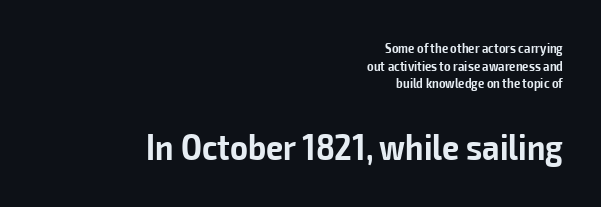
{"serif": "no", "italic": "no", "bold": "semi", "weight": "semibold", "width": "condensed", "stroke_contrast": "low", "x_height": "medium", "monospaced": "no", "underline": "no", "align": "right", "line_spacing": "normal", "line_spacing_ratio": 1.26, "letter_spacing": "normal", "letter_spacing_em": 0.0, "larger_block": "second", "size_ratio": 2.71, "glyph_px": 38}
